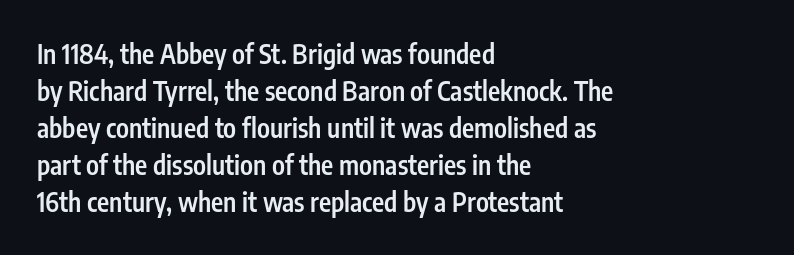
Q: Is the text bold? A: Semi-bold.
Q: Is the text italic (slanted)? A: No, it is upright.
Q: Is the text underlined? A: No.
Q: How is the paragraph aligned? A: Left-aligned.
Q: Is the spacing between letters normal or unusually wide? A: Normal.
Q: Is the spacing between lines tight, normal or loose? A: Normal.
